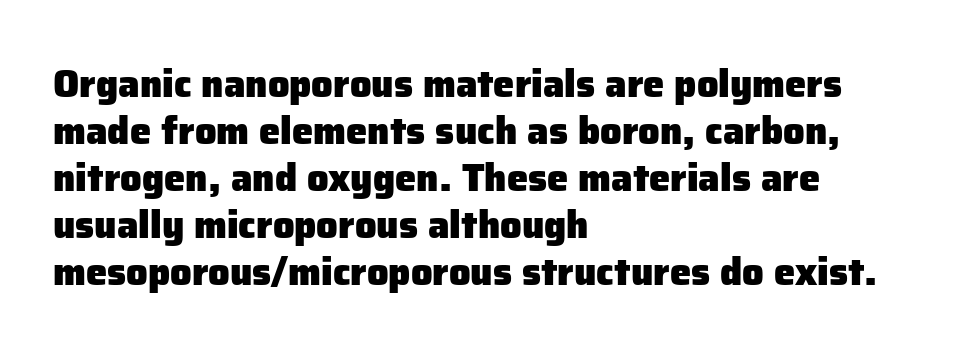
Observe the ordinary spacing: letters are neighbours, not strangers. Typeset ragged right — the left edge is the straight one. Note: no serifs on the glyphs. Nope, not italic — everything's standing straight. Each letter keeps its own natural width here, so spacing adapts to shape.
